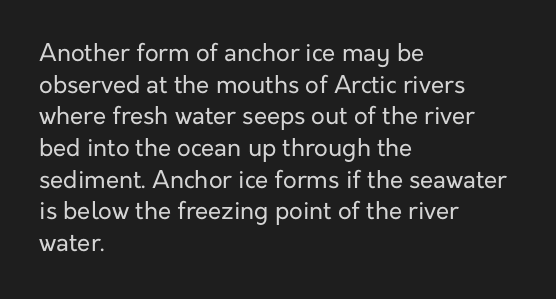
{"italic": "no", "bold": "no", "underline": "no", "align": "left", "line_spacing": "normal", "line_spacing_ratio": 1.32, "letter_spacing": "normal", "letter_spacing_em": 0.0, "glyph_px": 24}
